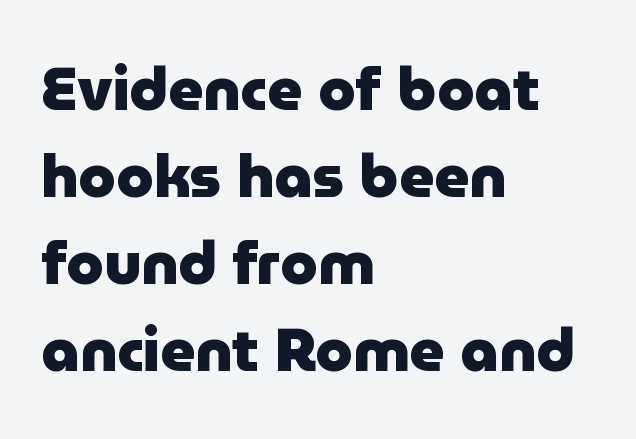
I'd call this a sans setting — the letters go barefoot. Italic? Not at all — the glyphs are vertical. Character widths vary here, with narrow letters taking less room than wide ones. All the whitespace from short lines collects on the right.
